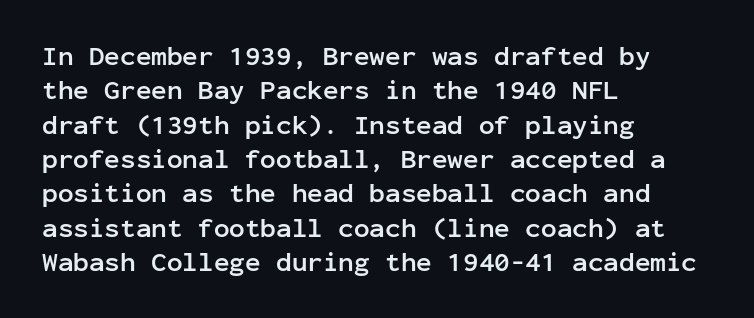
The image shows 26 px bold type, upright; set left-aligned, normal line spacing (1.32x), normal letter spacing, not underlined.
